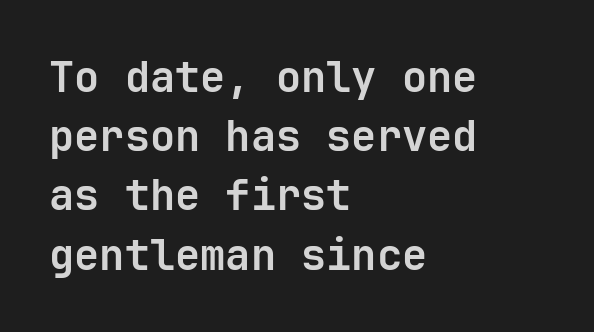
The image shows 42 px bold sans-serif type, upright, monospaced; set left-aligned, normal line spacing (1.41x), normal letter spacing, not underlined; low stroke contrast and a medium x-height.
